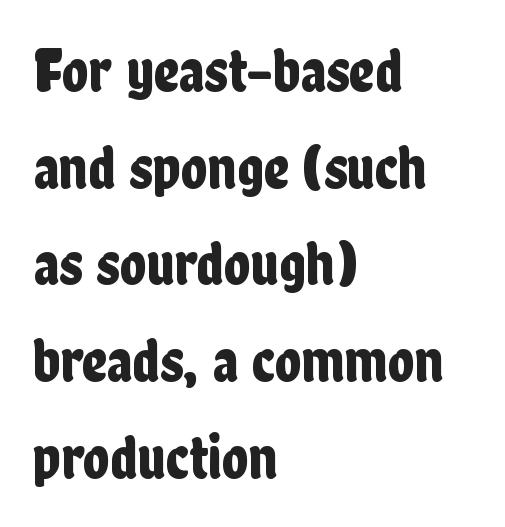
{"serif": "no", "italic": "no", "width": "condensed", "stroke_contrast": "low", "x_height": "medium", "monospaced": "no", "underline": "no", "align": "left", "line_spacing": "normal", "line_spacing_ratio": 1.56, "letter_spacing": "normal", "letter_spacing_em": 0.0, "glyph_px": 62}
